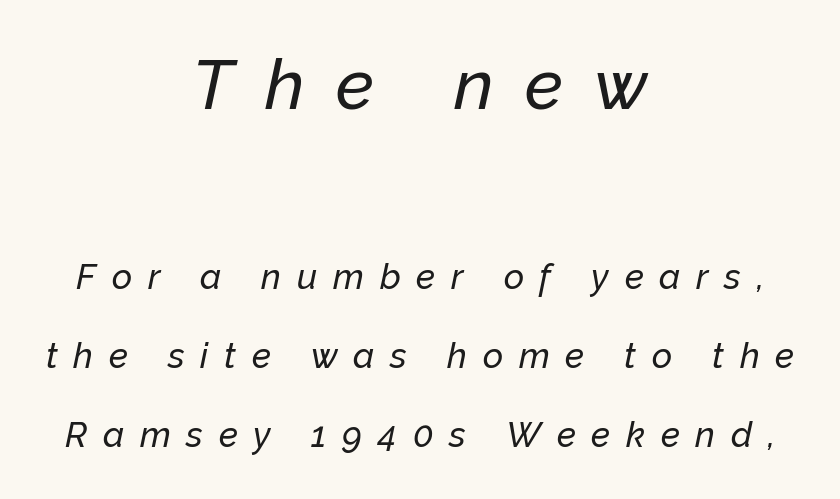
Plain, unruled lines of type. Proportional: the letters do not fall into vertical columns. In terms of leading, this rendering errs on the spacious side. If you squint, the top block still reads clearly — it's the larger of the two. Short note: letters widely spaced.
